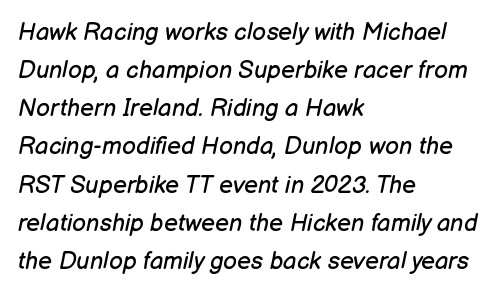
Q: Is the text bold? A: No.
Q: Is the text italic (slanted)? A: Yes, it leans right by about 12 degrees.
Q: Is the text underlined? A: No.
Q: How is the paragraph aligned? A: Left-aligned.
Q: Is the spacing between letters normal or unusually wide? A: Normal.
Q: Is the spacing between lines tight, normal or loose? A: Normal.
